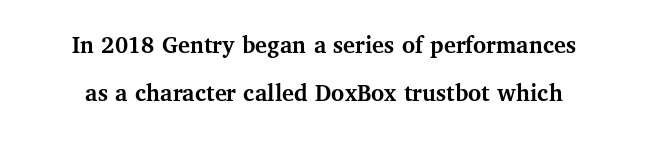
Words float on clear page, feet unadorned. The designer dialed line spacing up above the default. Chunky letters — that's bold for sure. The lettering stays uniformly vertical, giving the passage a roman look. This sample uses plain, unmodified letter spacing.
